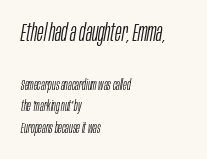
The compositor pushed each line to the left boundary. The lettering tilts uniformly, giving the passage an italic look. Each new line begins a customary step beneath the previous one. You could call the tracking neutral — neither tight nor loose. Underlining? Definitely not there.
